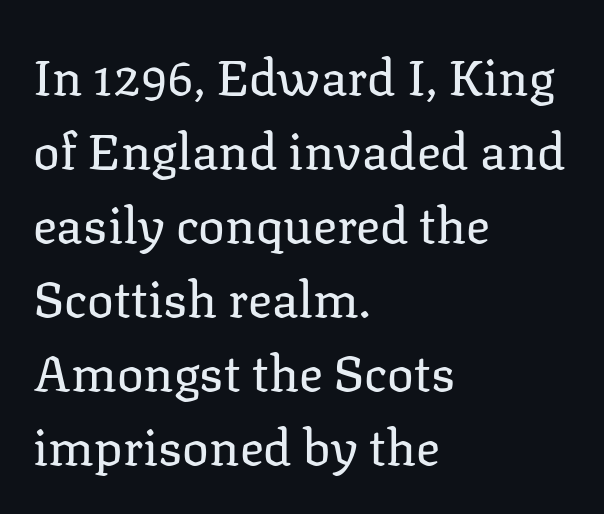
The image shows 50 px regular-weight serif type, upright; set left-aligned, normal line spacing (1.48x), normal letter spacing, not underlined; low stroke contrast and a medium x-height.
